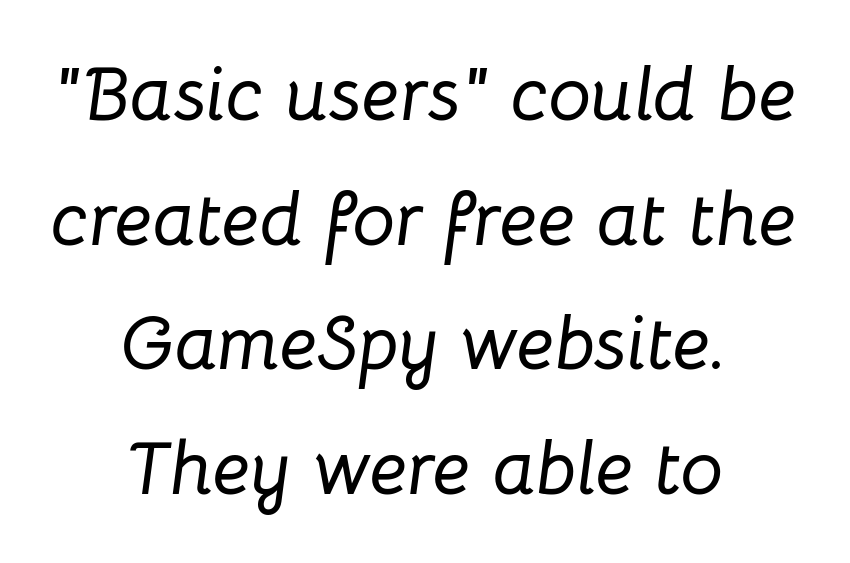
{"italic": "yes", "lean": "right", "slant_degrees": 8, "width": "normal", "stroke_contrast": "low", "x_height": "medium", "monospaced": "no", "underline": "no", "align": "center", "line_spacing": "normal", "line_spacing_ratio": 1.64, "letter_spacing": "normal", "letter_spacing_em": 0.0, "glyph_px": 76}
